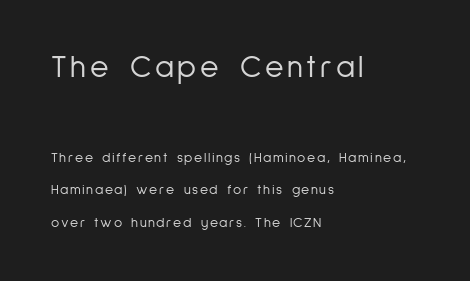
Q: Is the text bold? A: No.
Q: Is the text italic (slanted)? A: No, it is upright.
Q: Is the typeface a serif or a sans-serif typeface? A: Sans-serif.
Q: Is the text underlined? A: No.
Q: How is the paragraph aligned? A: Left-aligned.
Q: Is the spacing between lines tight, normal or loose? A: Loose.
Q: Which block of text is set in a larger size, the first (top) or the second (bottom)? A: The first (top) one.
Q: Width (condensed, normal, or wide)? A: Condensed.
Q: Stroke contrast? A: Low.
Q: x-height? A: Medium.
Q: Monospaced? A: No.
